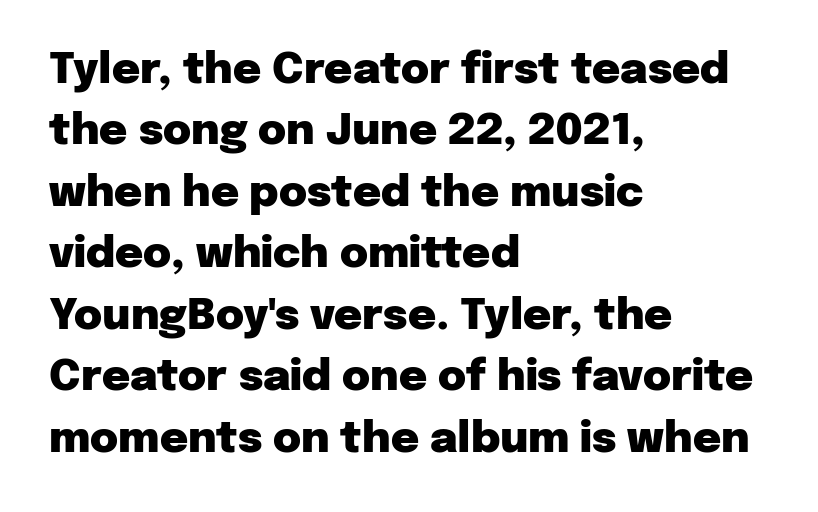
The image shows 43 px heavy sans-serif type, upright; set left-aligned, normal line spacing (1.43x), normal letter spacing, not underlined; low stroke contrast and a medium x-height.
